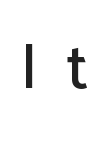
What kind of face is this? One without serifs — a sans. You could not count columns in this text — the font is proportionally spaced. This is roman type, the default non-slanted kind. You could only call the tracking loose — the letters float apart.
